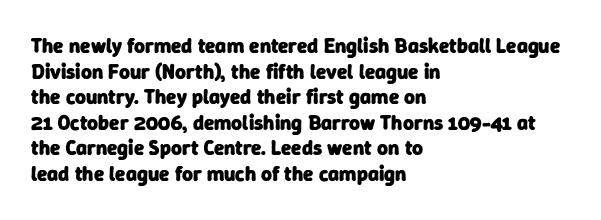
The image shows 21 px bold type; set left-aligned, line spacing 1.22x, normal letter spacing, not underlined.
